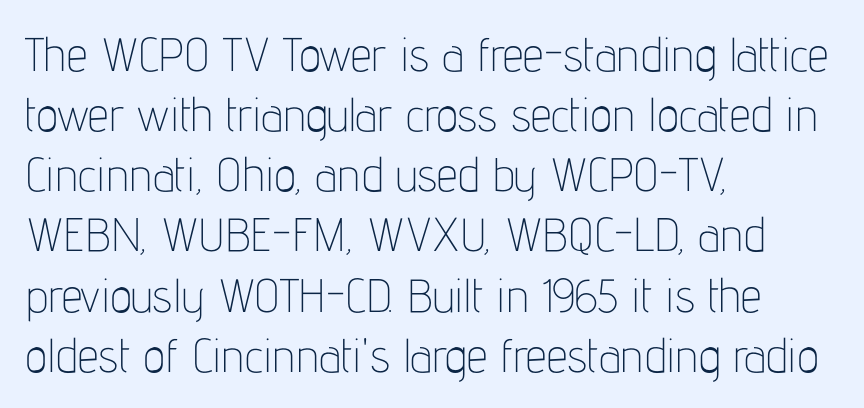
The image shows 47 px thin, condensed sans-serif type, upright; set left-aligned, normal line spacing (1.28x), normal letter spacing, not underlined; low stroke contrast and a medium x-height.
